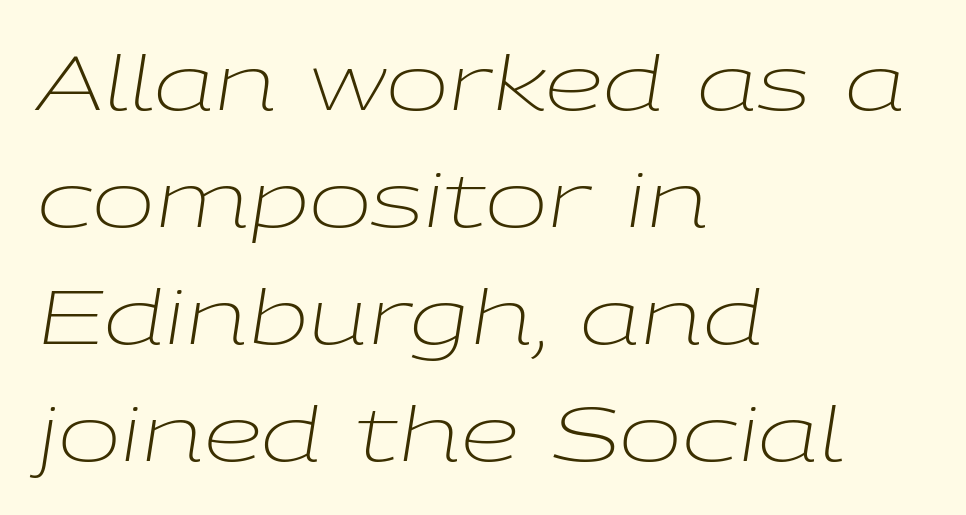
{"italic": "yes", "lean": "right", "slant_degrees": 9, "bold": "no", "weight": "light", "width": "wide", "stroke_contrast": "low", "x_height": "medium", "monospaced": "no", "underline": "no", "align": "left", "line_spacing": "normal", "line_spacing_ratio": 1.56, "letter_spacing": "normal", "letter_spacing_em": 0.0, "glyph_px": 75}
